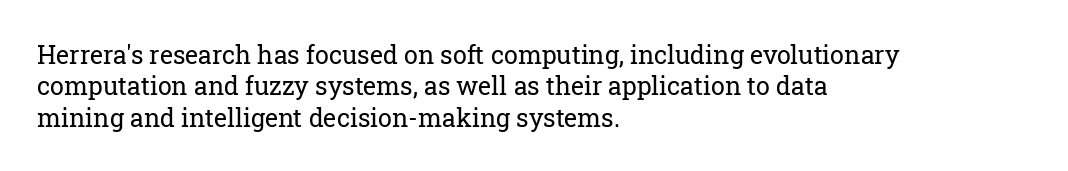
The image shows 25 px text type, upright; set left-aligned, normal line spacing (1.26x), normal letter spacing, not underlined.
